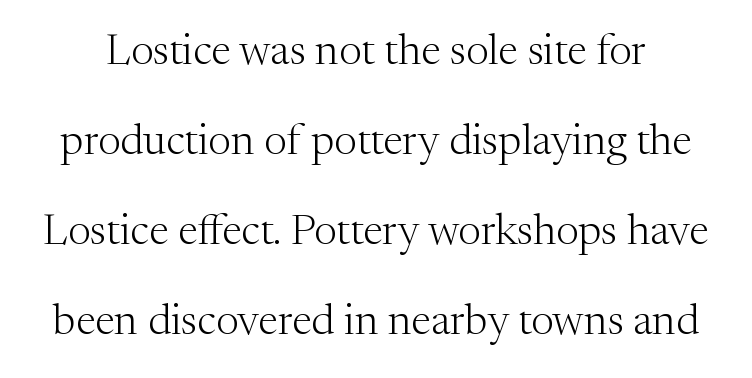
{"serif": "yes", "italic": "no", "bold": "no", "weight": "light", "width": "normal", "stroke_contrast": "medium", "x_height": "medium", "monospaced": "no", "underline": "no", "line_spacing": "loose", "line_spacing_ratio": 2.09, "letter_spacing": "normal", "letter_spacing_em": 0.0, "glyph_px": 43}
